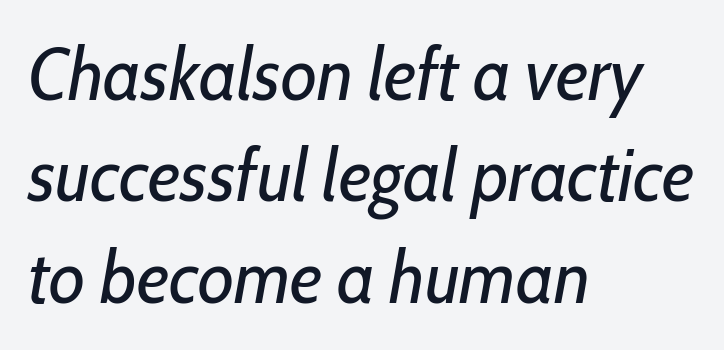
No chunkiness to these letters — they're not bold. You could not count columns in this text — the font is proportionally spaced. Plain, unruled lines of type. Teacher's note: observe the even left margin — that is flush-left alignment. Words appear dense and cohesive because spacing is normal.
